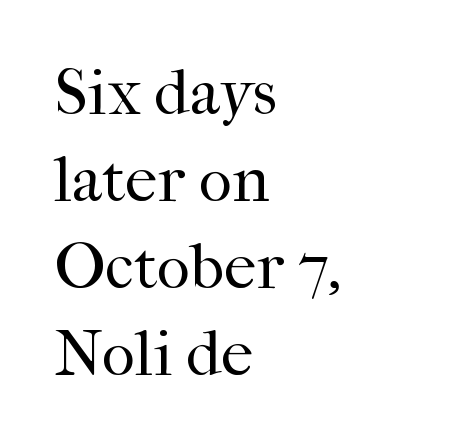
Q: Is the text bold? A: No.
Q: Is the text italic (slanted)? A: No, it is upright.
Q: Is the typeface a serif or a sans-serif typeface? A: Serif.
Q: Is the text underlined? A: No.
Q: How is the paragraph aligned? A: Left-aligned.
Q: Is the spacing between letters normal or unusually wide? A: Normal.
Q: Is the spacing between lines tight, normal or loose? A: Normal.
Q: Width (condensed, normal, or wide)? A: Normal.
Q: Stroke contrast? A: High.
Q: x-height? A: Medium.
Q: Monospaced? A: No.
